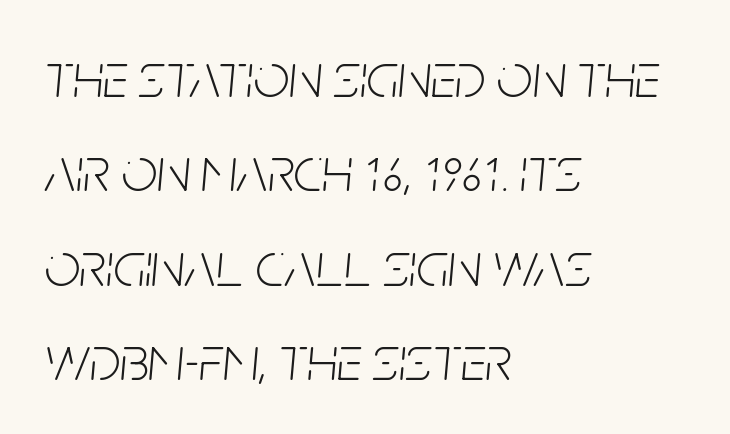
{"italic": "yes", "lean": "right", "slant_degrees": 5, "bold": "no", "weight": "light", "width": "condensed", "stroke_contrast": "low", "x_height": "large", "monospaced": "no", "underline": "no", "align": "left", "line_spacing": "normal", "line_spacing_ratio": 1.5, "letter_spacing": "normal", "letter_spacing_em": 0.0, "glyph_px": 63}
